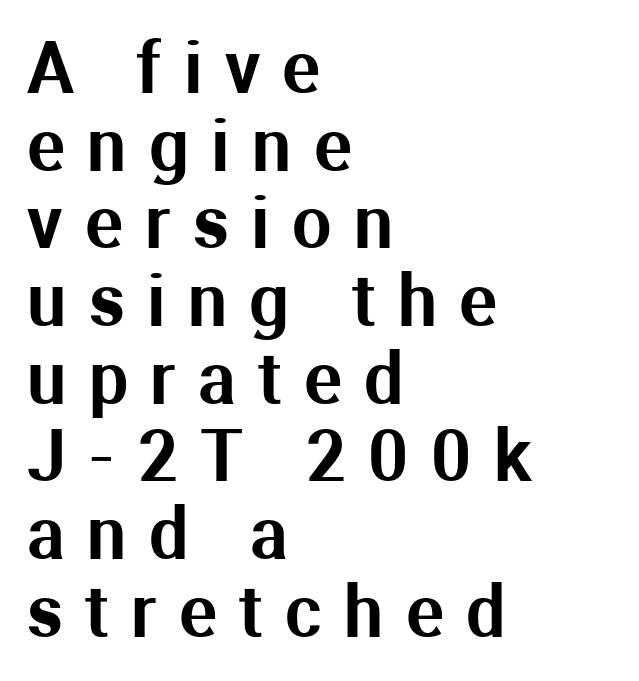
Summary of vertical rhythm: compact, with narrow interline spacing. Words float on clear page, feet unadorned. Examine the stroke ends and you'll find no serifs. The passage shown is typed in a proportional face where columns would drift. Left-aligned paragraph, ragged on the right. You can tell it's not italic because the verticals are truly vertical.
